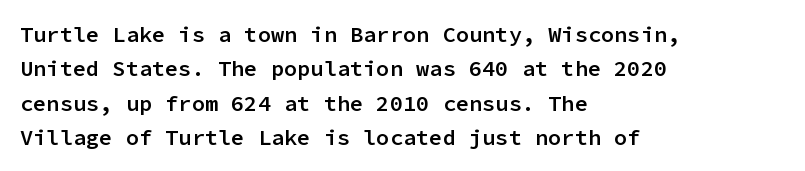
The lines in this sample share a left origin and differ only in where they stop. Firm but not heavy-handed strokes: this text is semibold. A typesetter would call this leading conventional body-copy spacing. Decoration check: the copy has no underline. There is no visible air inserted between adjacent glyphs. Ordinary non-slanted type is in use.
